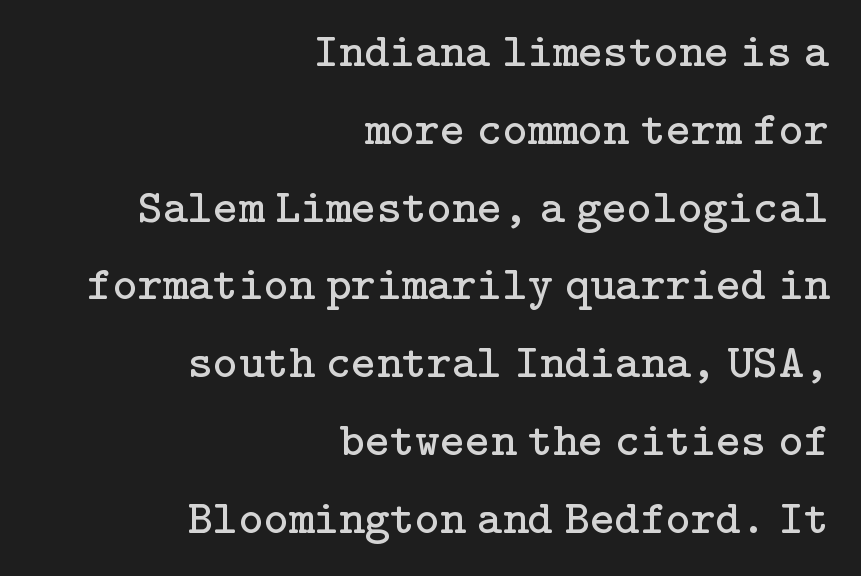
The image shows 48 px regular-weight serif type, upright; set right-aligned, normal line spacing (1.62x), normal letter spacing, not underlined; low stroke contrast and a medium x-height.
